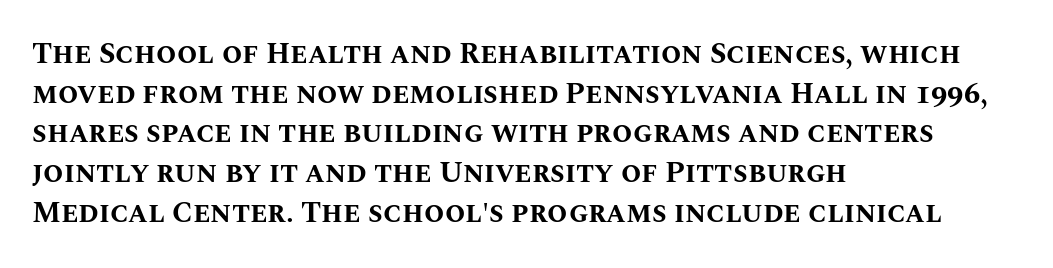
Q: Is the text bold? A: Yes.
Q: Is the text italic (slanted)? A: No, it is upright.
Q: Is the text underlined? A: No.
Q: How is the paragraph aligned? A: Left-aligned.
Q: Is the spacing between letters normal or unusually wide? A: Normal.
Q: Is the spacing between lines tight, normal or loose? A: Normal.
Q: Width (condensed, normal, or wide)? A: Normal.
Q: Stroke contrast? A: Medium.
Q: x-height? A: Large.
Q: Monospaced? A: No.
